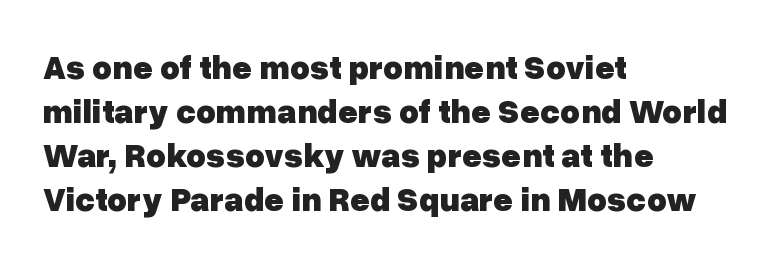
Q: Is the text bold? A: Yes.
Q: Is the text italic (slanted)? A: No, it is upright.
Q: Is the typeface a serif or a sans-serif typeface? A: Sans-serif.
Q: Is the text underlined? A: No.
Q: How is the paragraph aligned? A: Left-aligned.
Q: Is the spacing between letters normal or unusually wide? A: Normal.
Q: Is the spacing between lines tight, normal or loose? A: Normal.
Q: Width (condensed, normal, or wide)? A: Normal.
Q: Stroke contrast? A: Low.
Q: x-height? A: Medium.
Q: Monospaced? A: No.
